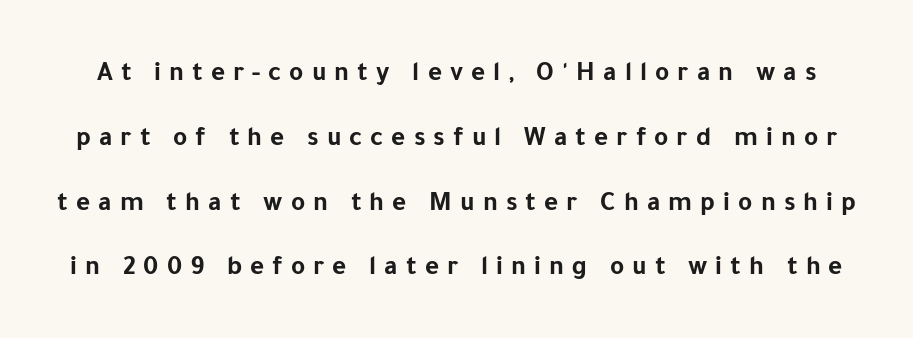
The image shows 27 px bold type, upright; set loose line spacing (2.4x), unusually wide letter spacing (+0.3 em), not underlined.
